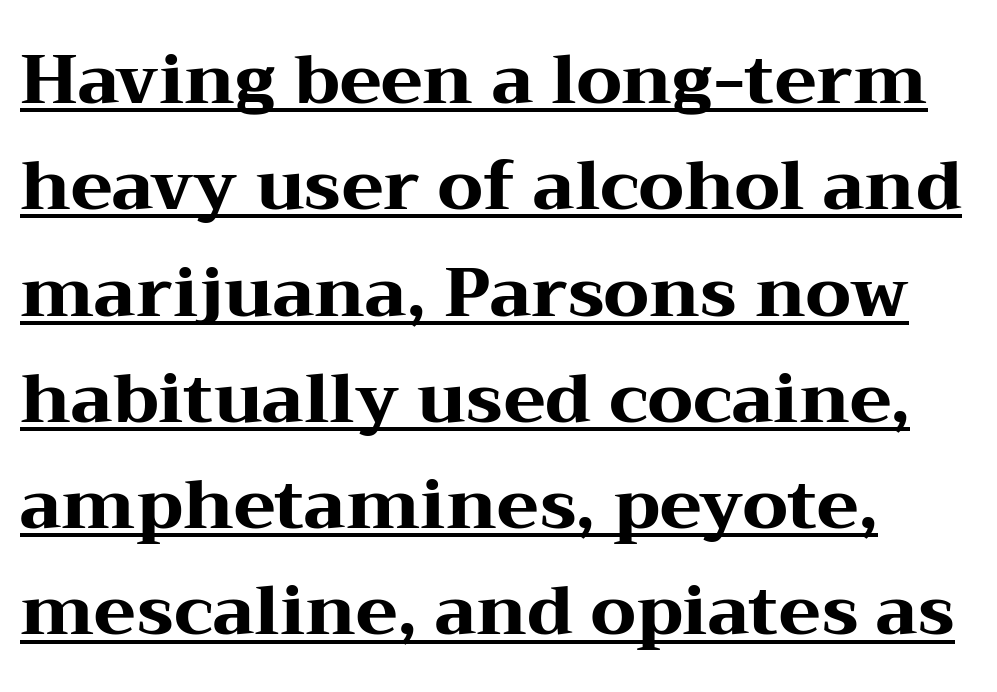
The image shows 69 px heavy, wide serif type, upright; set left-aligned, normal line spacing (1.54x), normal letter spacing, underlined; medium stroke contrast and a medium x-height.
